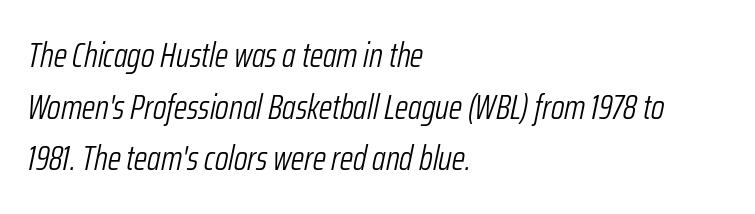
The specimen reads as italic at a glance. Descenders are the only things crossing below the line. All the whitespace from short lines collects on the right. In terms of letterspacing, this is plain default setting. Rows of type keep a routine distance in the vertical direction. The letterforms sit at book weight or below.
